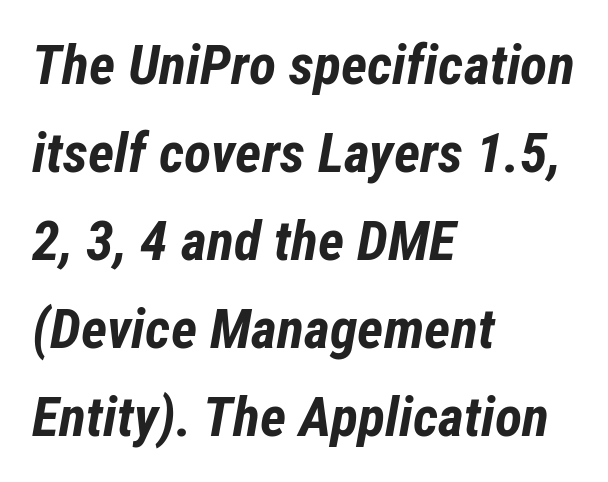
The image shows 56 px bold, condensed type, italic (leaning right); set left-aligned, normal line spacing (1.57x), normal letter spacing, not underlined; low stroke contrast and a medium x-height.
